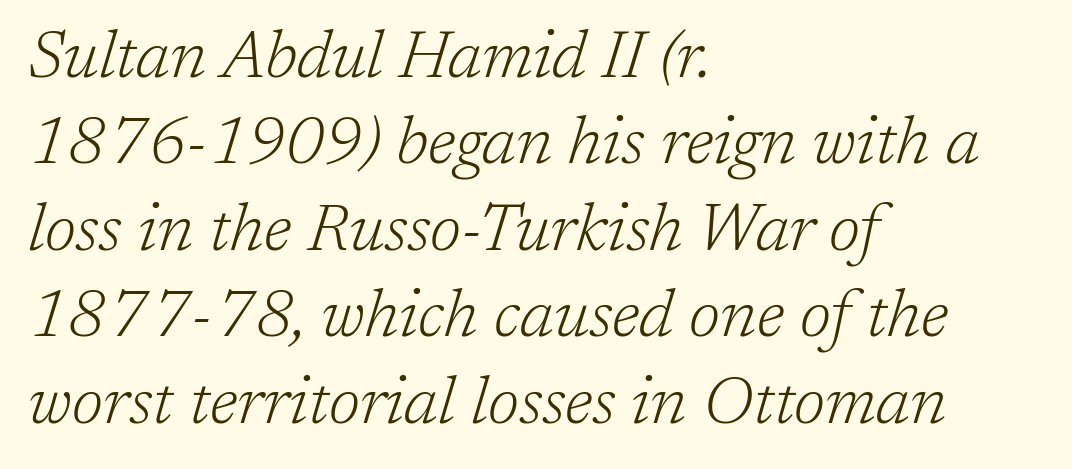
Q: Is the text bold? A: No.
Q: Is the text italic (slanted)? A: Yes, it leans right by about 17 degrees.
Q: Is the typeface a serif or a sans-serif typeface? A: Serif.
Q: Is the text underlined? A: No.
Q: How is the paragraph aligned? A: Left-aligned.
Q: Is the spacing between letters normal or unusually wide? A: Normal.
Q: Is the spacing between lines tight, normal or loose? A: Normal.
Q: Width (condensed, normal, or wide)? A: Normal.
Q: Stroke contrast? A: Low.
Q: x-height? A: Medium.
Q: Monospaced? A: No.
